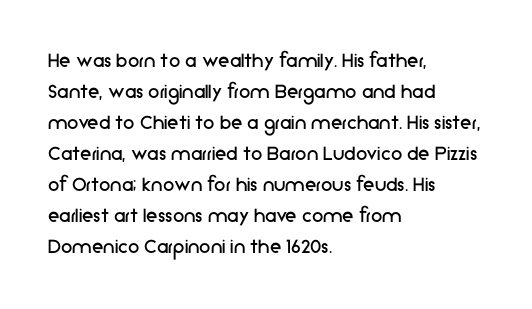
Q: Is the text bold? A: No.
Q: Is the text italic (slanted)? A: No, it is upright.
Q: Is the text underlined? A: No.
Q: How is the paragraph aligned? A: Left-aligned.
Q: Is the spacing between letters normal or unusually wide? A: Normal.
Q: Is the spacing between lines tight, normal or loose? A: Normal.
